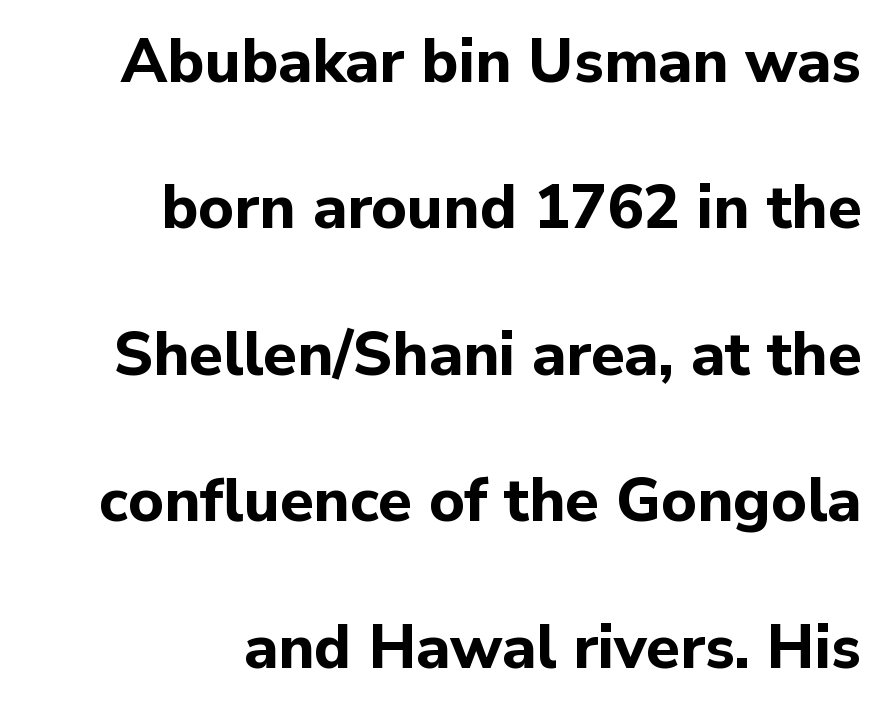
The horizontal fit of the characters is conventional and even. The lettering holds an erect, upright posture throughout. These lines are rendered in a variable-pitch font. If you measured baseline to baseline, you'd find a long distance. The words here are not underlined.
